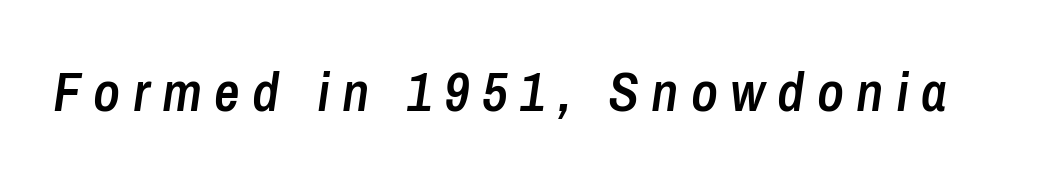
Q: Is the text bold? A: Semi-bold.
Q: Is the text italic (slanted)? A: Yes, it leans right by about 8 degrees.
Q: Is the text underlined? A: No.
Q: Is the spacing between letters normal or unusually wide? A: Unusually wide.
Q: Width (condensed, normal, or wide)? A: Condensed.
Q: Stroke contrast? A: Low.
Q: x-height? A: Medium.
Q: Monospaced? A: No.
